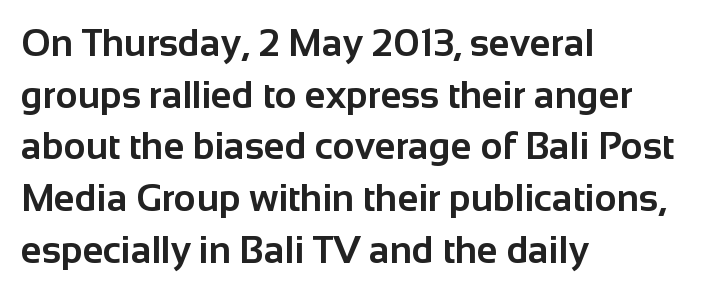
Q: Is the text bold? A: Yes.
Q: Is the text italic (slanted)? A: No, it is upright.
Q: Is the typeface a serif or a sans-serif typeface? A: Sans-serif.
Q: Is the text underlined? A: No.
Q: How is the paragraph aligned? A: Left-aligned.
Q: Is the spacing between letters normal or unusually wide? A: Normal.
Q: Is the spacing between lines tight, normal or loose? A: Normal.
Q: Width (condensed, normal, or wide)? A: Normal.
Q: Stroke contrast? A: Low.
Q: x-height? A: Medium.
Q: Monospaced? A: No.
